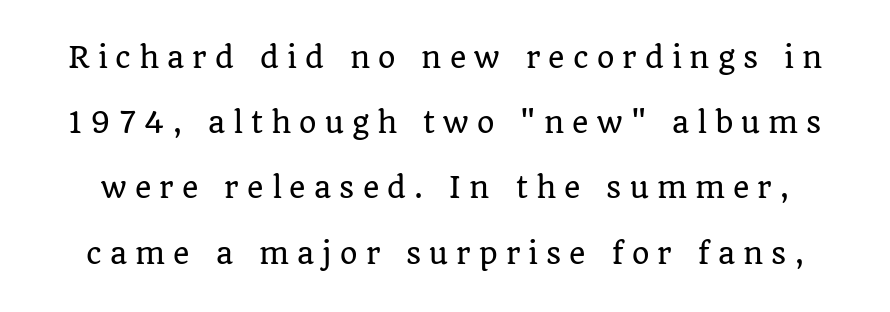
The image shows 28 px serif type, upright; set loose line spacing (2.33x), unusually wide letter spacing (+0.29 em), not underlined; low stroke contrast and a large x-height.
